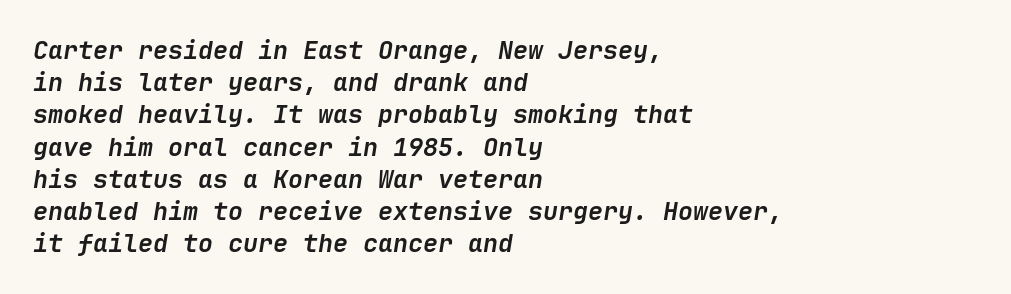
{"italic": "yes", "lean": "right", "slant_degrees": 9, "bold": "yes", "underline": "no", "align": "left", "line_spacing": "normal", "line_spacing_ratio": 1.29, "letter_spacing": "normal", "letter_spacing_em": 0.0, "glyph_px": 25}
